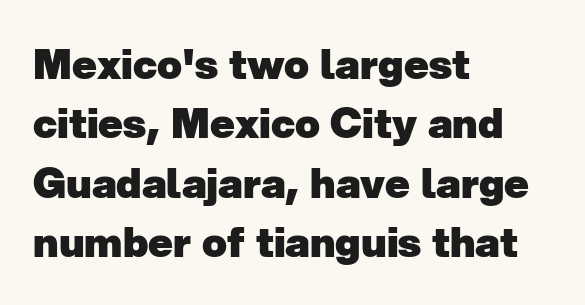
Words appear dense and cohesive because spacing is normal. Horizontally, the lines are justified to the leading edge only. Rule under the text: the space is simply empty. The lines sit at an ordinary, default distance from one another. Examine the stroke ends and you'll find no serifs.
